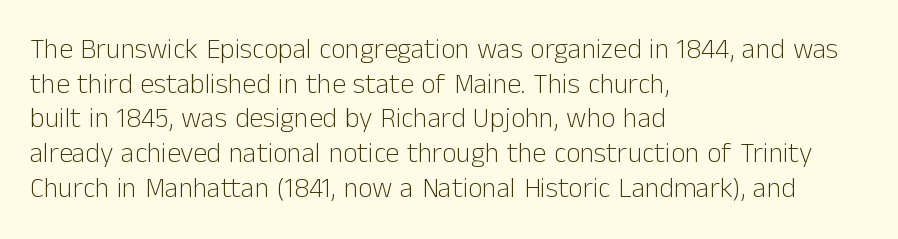
Inter-character spacing is left at the font's built-in metrics. The cut favours lightness, reaching ordinary text weight at its darkest. The face used here is a sans, in the tradition of grotesques and geometrics. The lines in this sample share a left origin and differ only in where they stop.
